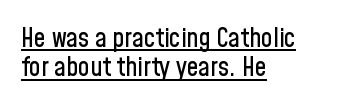
The image shows 26 px text type, upright; set left-aligned, tight line spacing (1.12x), normal letter spacing, underlined.
